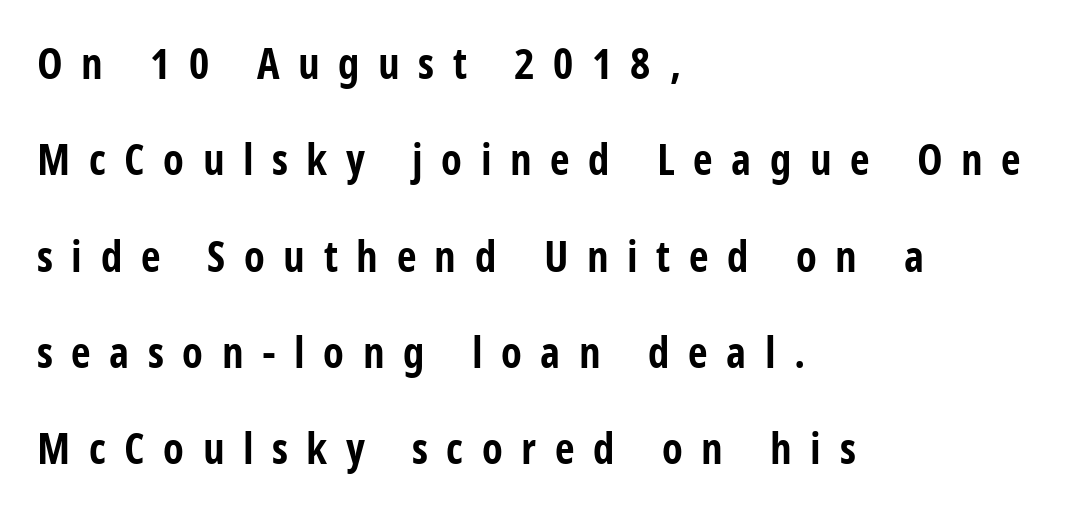
The image shows 43 px bold, condensed sans-serif type, upright; set left-aligned, loose line spacing (2.24x), unusually wide letter spacing (+0.43 em), not underlined; low stroke contrast and a large x-height.
